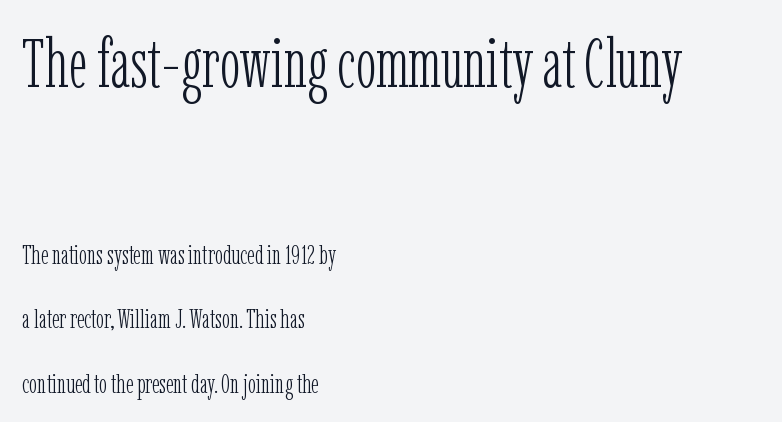
{"serif": "yes", "italic": "no", "bold": "no", "weight": "light", "width": "condensed", "stroke_contrast": "low", "x_height": "medium", "monospaced": "no", "underline": "no", "align": "left", "line_spacing": "loose", "line_spacing_ratio": 2.38, "letter_spacing": "normal", "letter_spacing_em": 0.0, "larger_block": "first", "size_ratio": 2.52, "glyph_px": 68}
